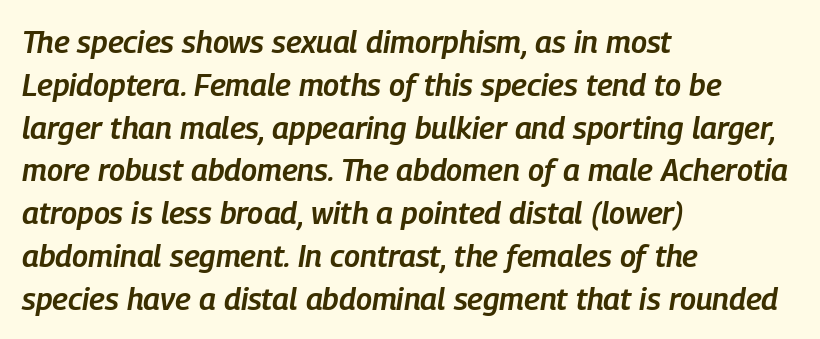
The image shows 31 px semibold, condensed type, italic (leaning right); set left-aligned, normal line spacing (1.38x), normal letter spacing, not underlined; low stroke contrast and a medium x-height.
